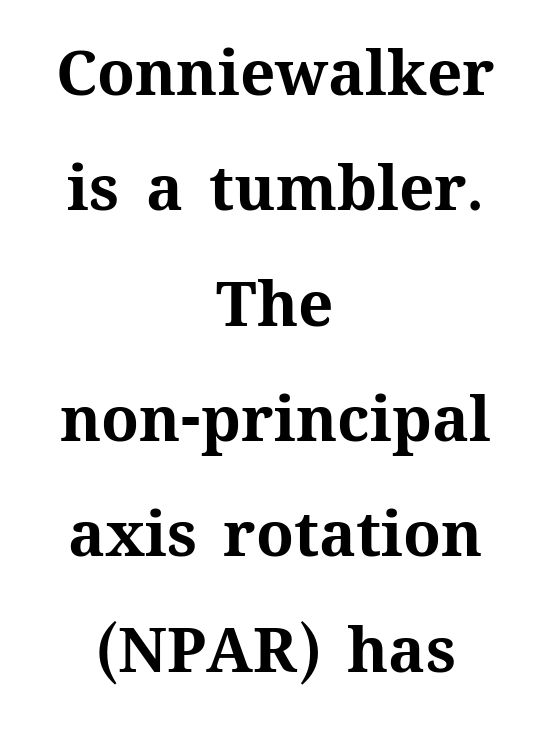
{"italic": "no", "bold": "yes", "weight": "bold", "width": "normal", "stroke_contrast": "medium", "x_height": "medium", "monospaced": "no", "underline": "no", "align": "center", "line_spacing_ratio": 1.86, "letter_spacing": "normal", "letter_spacing_em": 0.0, "glyph_px": 62}
